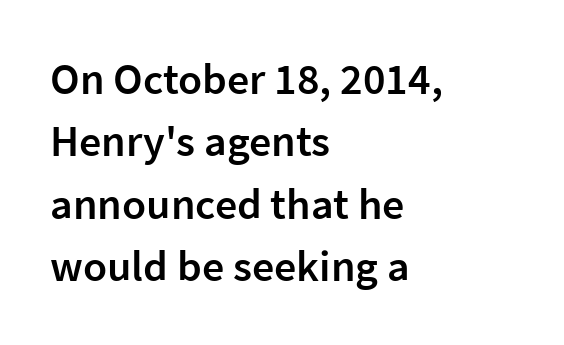
Which margin do the lines hug? The left one — the right edge is uneven. Descender tails drop into unmarked territory. Note the varied advance widths — an 'i' is clearly narrower than an 'm'. Letter spacing: default. Tall strokes in this sample are plumb rather than angled. Slightly chunky letters — semibold, I'd say, not full bold.
